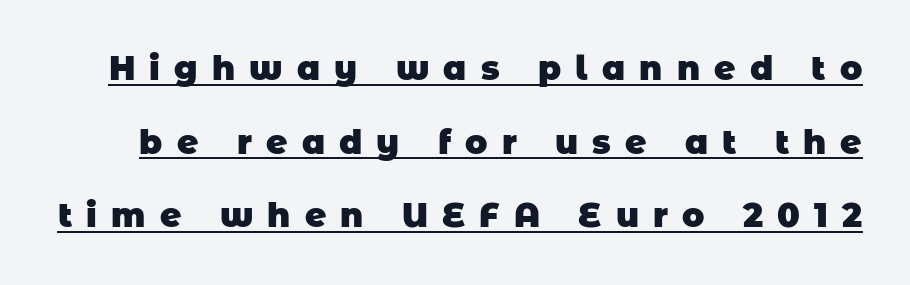
The image shows 33 px heavy sans-serif type; set loose line spacing (2.23x), unusually wide letter spacing (+0.43 em), underlined; low stroke contrast and a large x-height.
